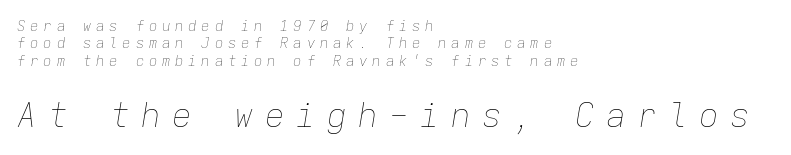
Is the letter spacing exaggerated? Yes — the characters are pushed far apart. The block sitting lower on the canvas is the one with enlarged characters. A light-to-regular cut is what we see here. The baseline area is clear.
